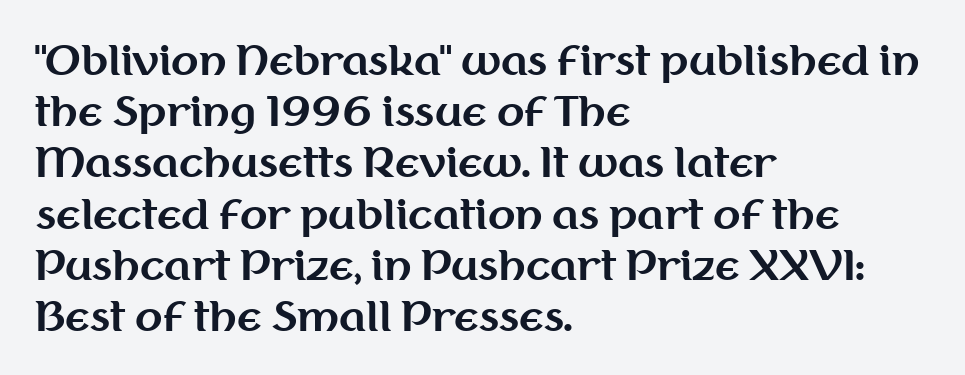
{"serif": "no", "italic": "no", "bold": "yes", "weight": "bold", "width": "normal", "stroke_contrast": "medium", "x_height": "medium", "monospaced": "no", "underline": "no", "align": "left", "line_spacing": "normal", "line_spacing_ratio": 1.28, "letter_spacing": "normal", "letter_spacing_em": 0.0, "glyph_px": 40}
